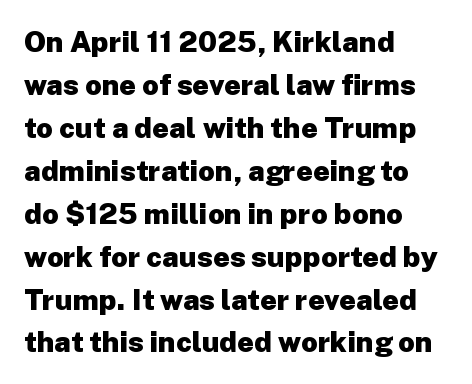
{"serif": "no", "italic": "no", "bold": "yes", "weight": "heavy", "width": "normal", "stroke_contrast": "low", "x_height": "medium", "monospaced": "no", "underline": "no", "align": "left", "line_spacing": "normal", "line_spacing_ratio": 1.48, "letter_spacing": "normal", "letter_spacing_em": 0.0, "glyph_px": 29}
